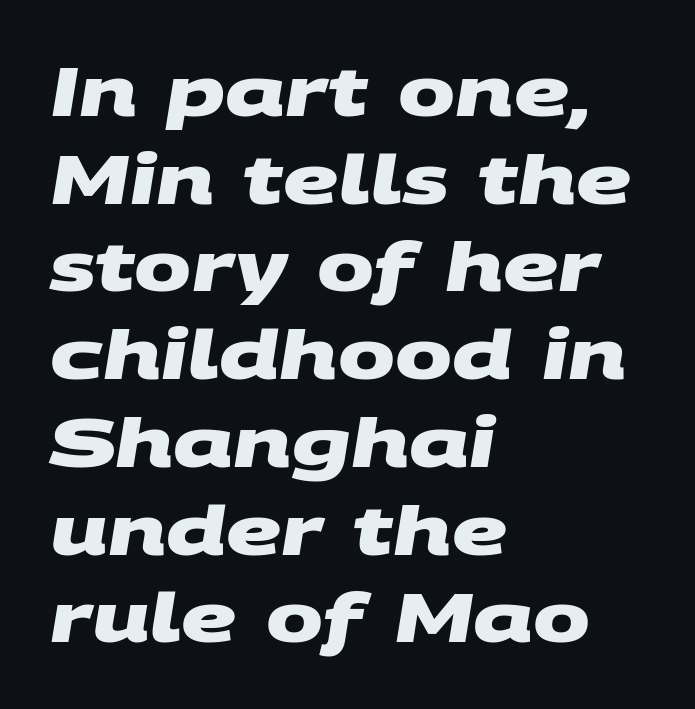
Q: Is the text bold? A: Yes.
Q: Is the typeface a serif or a sans-serif typeface? A: Sans-serif.
Q: Is the text underlined? A: No.
Q: How is the paragraph aligned? A: Left-aligned.
Q: Is the spacing between letters normal or unusually wide? A: Normal.
Q: Is the spacing between lines tight, normal or loose? A: Normal.
Q: Width (condensed, normal, or wide)? A: Wide.
Q: Stroke contrast? A: Medium.
Q: x-height? A: Large.
Q: Monospaced? A: No.
